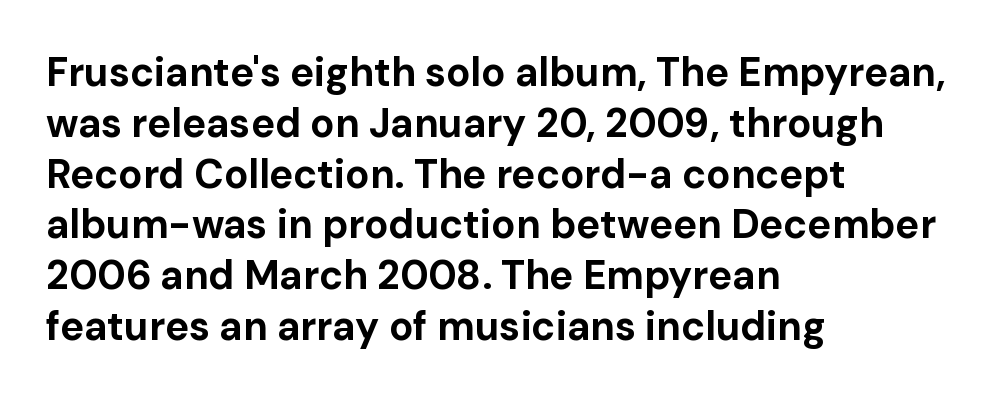
{"serif": "no", "italic": "no", "bold": "yes", "weight": "bold", "width": "normal", "stroke_contrast": "low", "x_height": "medium", "monospaced": "no", "underline": "no", "align": "left", "line_spacing": "normal", "line_spacing_ratio": 1.27, "letter_spacing": "normal", "letter_spacing_em": 0.0, "glyph_px": 40}
